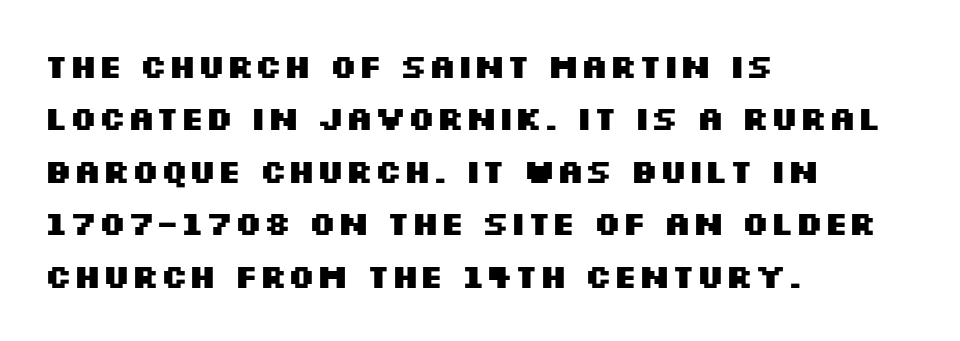
{"serif": "no", "italic": "no", "bold": "yes", "weight": "heavy", "width": "wide", "stroke_contrast": "medium", "x_height": "large", "monospaced": "no", "underline": "no", "align": "left", "line_spacing": "normal", "line_spacing_ratio": 1.59, "letter_spacing": "normal", "letter_spacing_em": 0.0, "glyph_px": 33}
